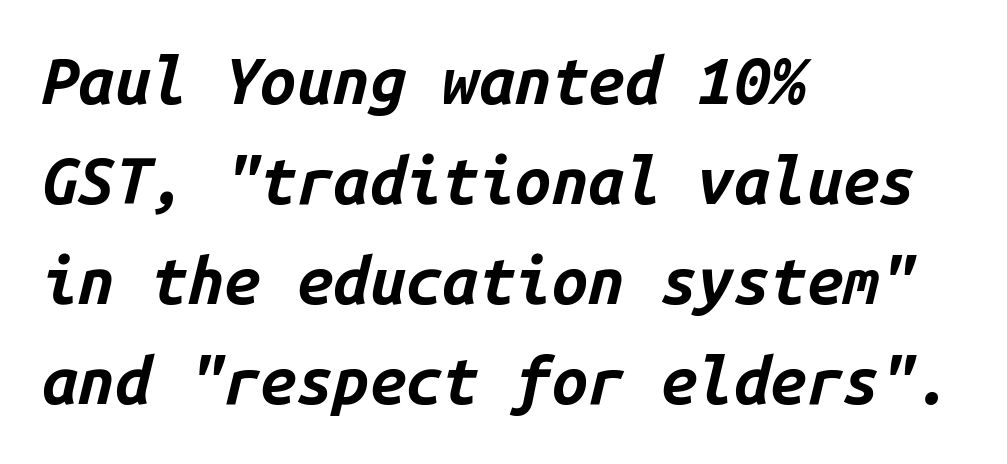
The image shows 65 px bold type, italic (leaning right), monospaced; set left-aligned, normal line spacing (1.54x), normal letter spacing, not underlined; low stroke contrast and a medium x-height.
